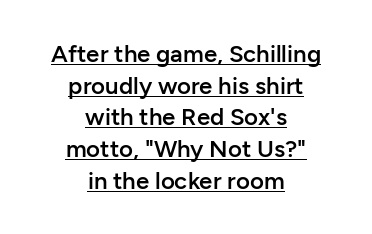
The letters stand straight up with perfectly vertical stems. This sample carries an underscore along the baseline area. Where is the straight margin? There isn't one; the lines are centered. Strokes here are thickened, but only to semibold level.
